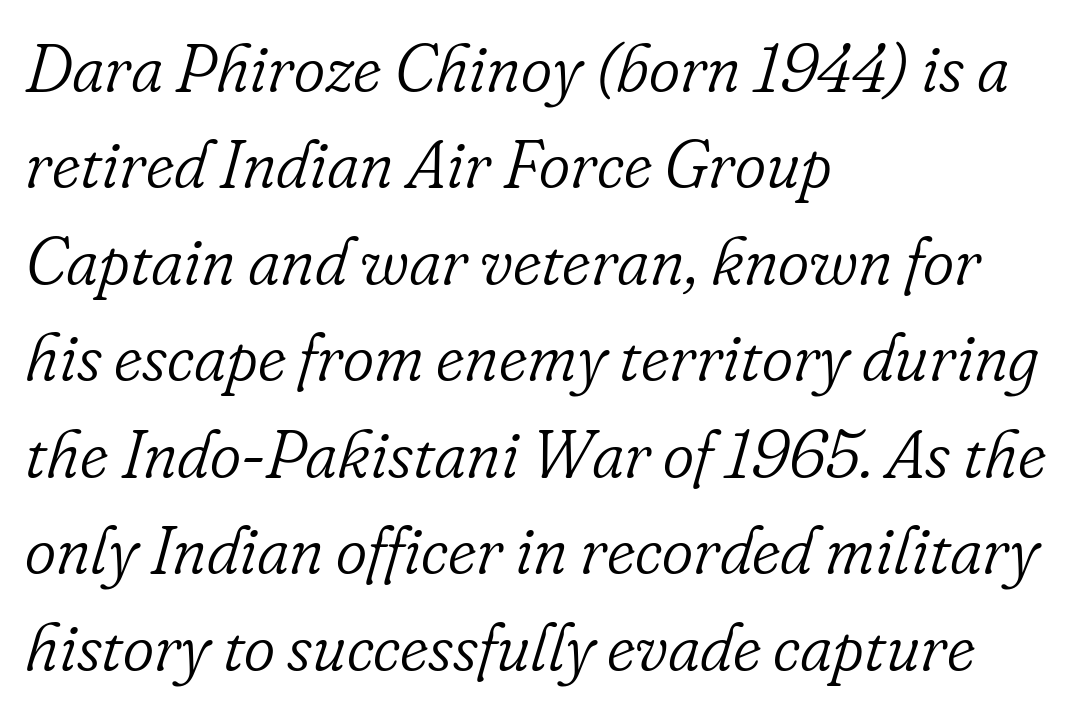
Horizontal alignment here is leftward, the default for most running prose. A typesetter would call this proportional, since set widths differ per character. The designer went with a serif here, giving each stem small feet. Check under the words: just untouched page. Italic? Definitely — the glyphs are oblique.
